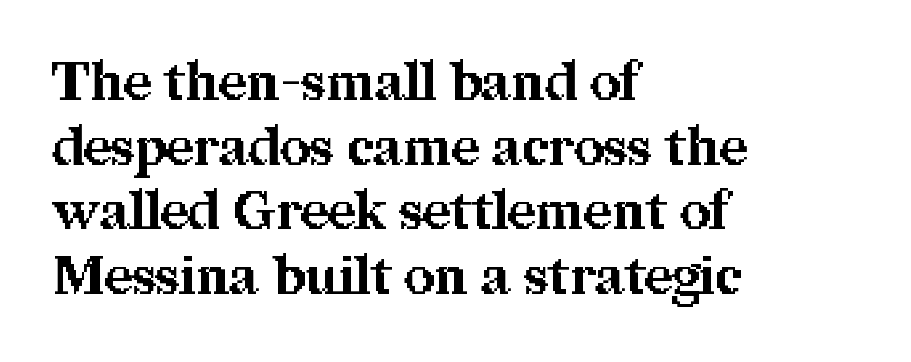
The image shows 53 px bold serif type, upright; set left-aligned, line spacing 1.22x, normal letter spacing, not underlined; medium stroke contrast and a medium x-height.
